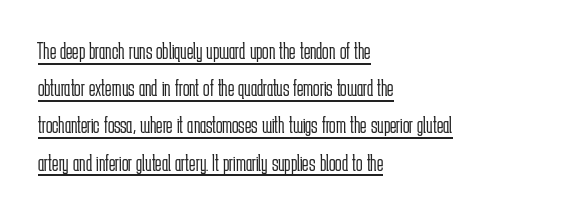
Q: Is the text bold? A: No.
Q: Is the text italic (slanted)? A: No, it is upright.
Q: Is the text underlined? A: Yes.
Q: How is the paragraph aligned? A: Left-aligned.
Q: Is the spacing between letters normal or unusually wide? A: Normal.
Q: Is the spacing between lines tight, normal or loose? A: Normal.
